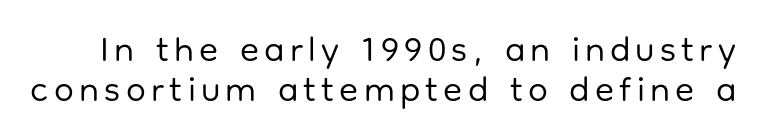
The image shows 35 px regular-weight sans-serif type, upright; set tight line spacing (1.14x), not underlined; low stroke contrast and a medium x-height.
